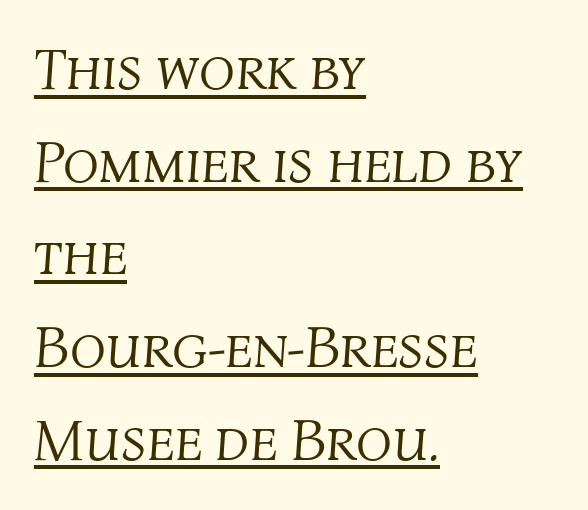
{"italic": "yes", "lean": "right", "slant_degrees": 4, "bold": "no", "weight": "light", "width": "normal", "stroke_contrast": "medium", "x_height": "medium", "monospaced": "no", "underline": "yes", "align": "left", "line_spacing": "normal", "line_spacing_ratio": 1.57, "letter_spacing": "normal", "letter_spacing_em": 0.0, "glyph_px": 59}
